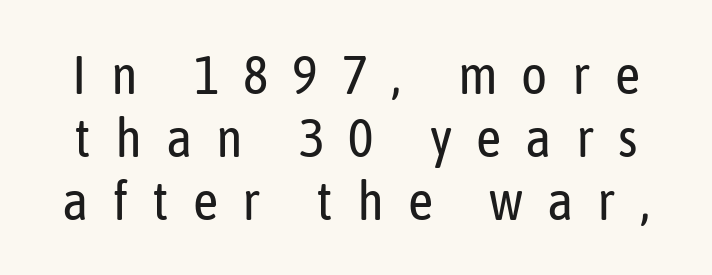
Q: Is the text bold? A: No.
Q: Is the text italic (slanted)? A: No, it is upright.
Q: Is the typeface a serif or a sans-serif typeface? A: Sans-serif.
Q: Is the text underlined? A: No.
Q: Is the spacing between letters normal or unusually wide? A: Unusually wide.
Q: Is the spacing between lines tight, normal or loose? A: Tight.
Q: Width (condensed, normal, or wide)? A: Condensed.
Q: Stroke contrast? A: Low.
Q: x-height? A: Medium.
Q: Monospaced? A: No.
